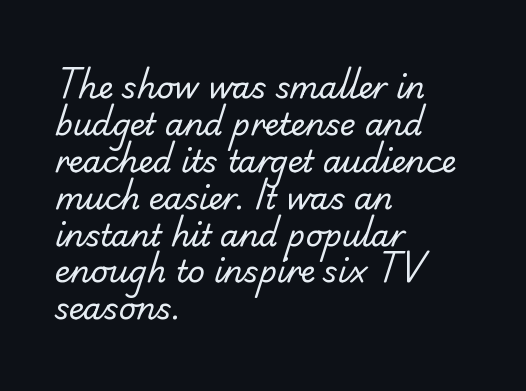
{"serif": "no", "bold": "no", "weight": "regular", "width": "normal", "stroke_contrast": "low", "x_height": "small", "monospaced": "no", "underline": "no", "align": "left", "line_spacing_ratio": 1.23, "letter_spacing": "normal", "letter_spacing_em": 0.0, "glyph_px": 30}
